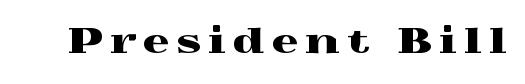
Unlike italic type, these characters show no tilt at all. Tracking value appears strongly positive — letters spread wide. Anything drawn beneath the words? Only blank space. Unlike a clean sans, this face finishes its strokes with serifs. Spacing verdict: proportional, widths tailored to each character.
